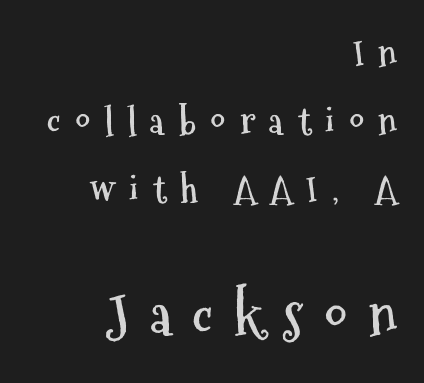
The face used here is rendered with a markedly widened letterfit. The typesetter chose a ragged-left arrangement here. The zone under the glyphs is completely vacant. The letters stand upright; this is a roman face. Character widths vary here, with narrow letters taking less room than wide ones.
